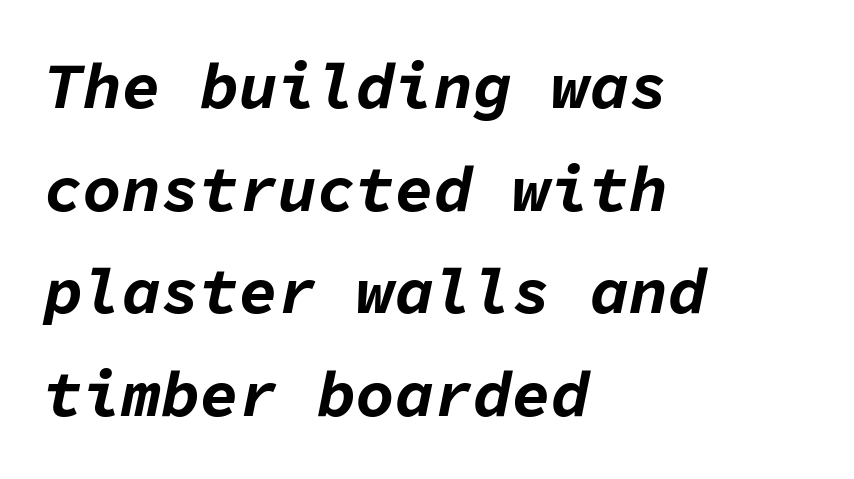
{"italic": "yes", "lean": "right", "slant_degrees": 11, "bold": "yes", "weight": "bold", "width": "normal", "stroke_contrast": "low", "x_height": "medium", "monospaced": "yes", "underline": "no", "align": "left", "line_spacing": "normal", "line_spacing_ratio": 1.58, "letter_spacing": "normal", "letter_spacing_em": 0.0, "glyph_px": 65}
